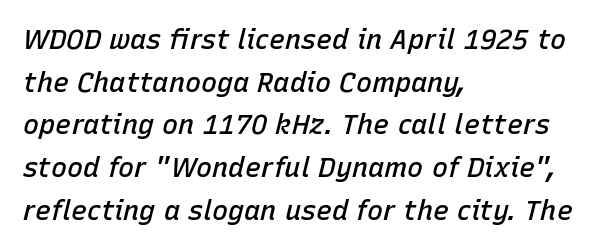
Every row of glyphs begins at an identical x-position on the left. The zone under the glyphs is completely vacant. The rendering applies a slant to the glyphs. The letters sit at their default tracking, neither squeezed nor spread. Does the leading feel generous? No, just average.
